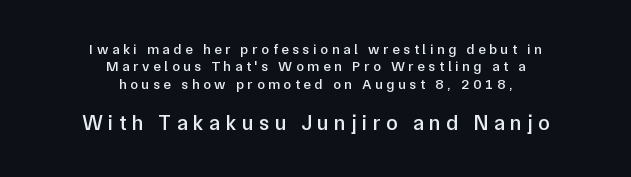
Q: Is the text bold? A: Semi-bold.
Q: Is the text italic (slanted)? A: No, it is upright.
Q: Is the text underlined? A: No.
Q: How is the paragraph aligned? A: Centered.
Q: Is the spacing between letters normal or unusually wide? A: Unusually wide.
Q: Which block of text is set in a larger size, the first (top) or the second (bottom)? A: The second (bottom) one.
